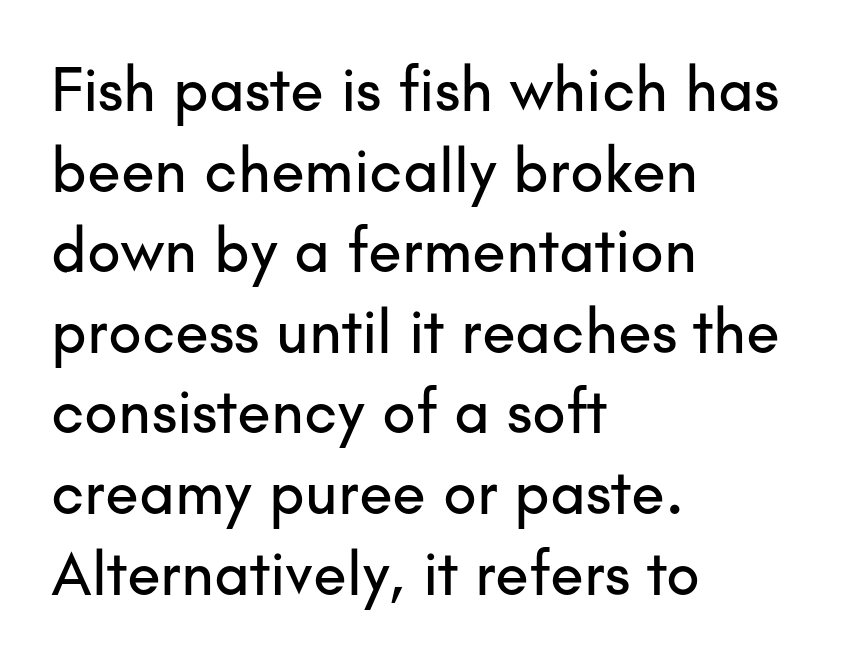
{"serif": "no", "italic": "no", "width": "normal", "stroke_contrast": "low", "x_height": "small", "monospaced": "no", "underline": "no", "align": "left", "line_spacing": "normal", "line_spacing_ratio": 1.3, "letter_spacing": "normal", "letter_spacing_em": 0.0, "glyph_px": 62}
